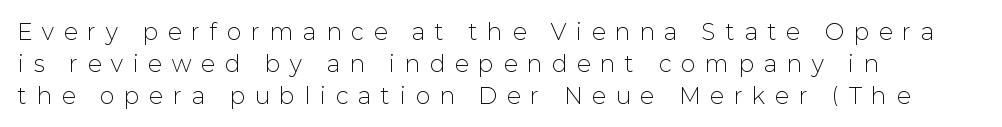
The image shows 22 px text type, upright; set left-aligned, normal line spacing (1.45x), unusually wide letter spacing (+0.46 em), not underlined.
